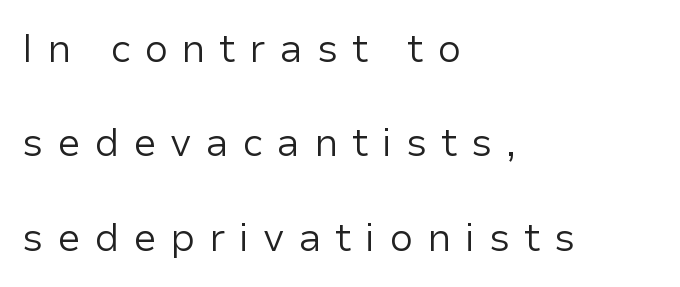
The image shows 39 px regular-weight sans-serif type, upright; set left-aligned, loose line spacing (2.42x), unusually wide letter spacing (+0.35 em), not underlined; low stroke contrast and a medium x-height.
